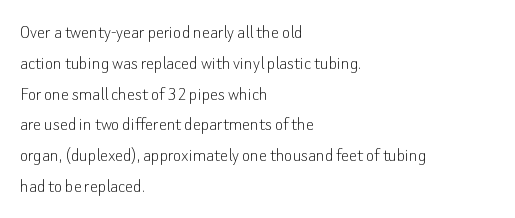
The image shows 20 px text type, upright; set left-aligned, normal line spacing (1.54x), normal letter spacing, not underlined.
